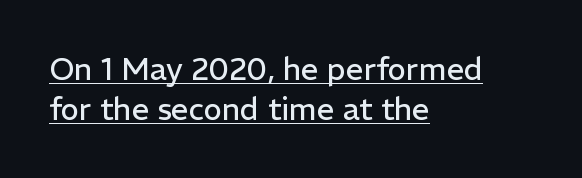
Q: Is the text bold? A: No.
Q: Is the text italic (slanted)? A: No, it is upright.
Q: Is the typeface a serif or a sans-serif typeface? A: Sans-serif.
Q: Is the text underlined? A: Yes.
Q: How is the paragraph aligned? A: Left-aligned.
Q: Is the spacing between letters normal or unusually wide? A: Normal.
Q: Is the spacing between lines tight, normal or loose? A: Normal.
Q: Width (condensed, normal, or wide)? A: Normal.
Q: Stroke contrast? A: Low.
Q: x-height? A: Medium.
Q: Monospaced? A: No.
